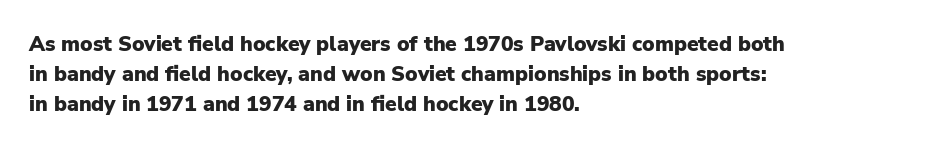
Q: Is the text bold? A: Yes.
Q: Is the text italic (slanted)? A: No, it is upright.
Q: Is the text underlined? A: No.
Q: How is the paragraph aligned? A: Left-aligned.
Q: Is the spacing between letters normal or unusually wide? A: Normal.
Q: Is the spacing between lines tight, normal or loose? A: Normal.
